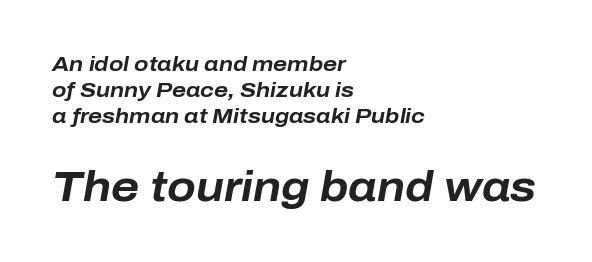
The image shows 42 px bold type, italic (leaning right); set left-aligned, line spacing 1.24x, normal letter spacing, not underlined; the second (bottom) block is 2.0x larger; low stroke contrast and a medium x-height.
